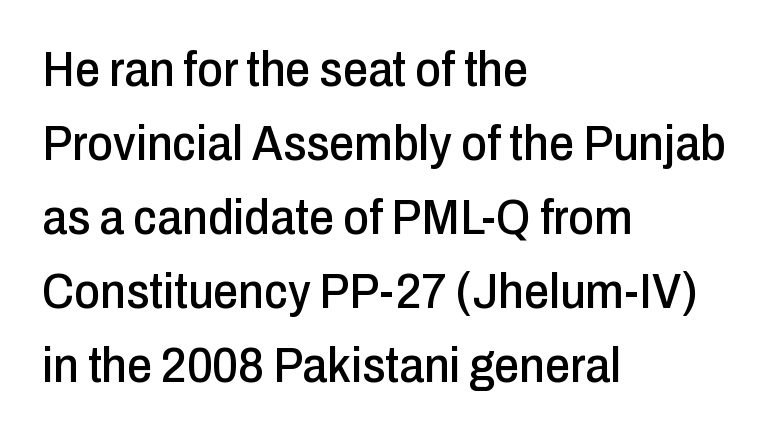
This rendering features lettering with no underline. The glyphs in this specimen are sans serif. Quick note: not italic, upright. Line beginnings align vertically; line endings do not.
